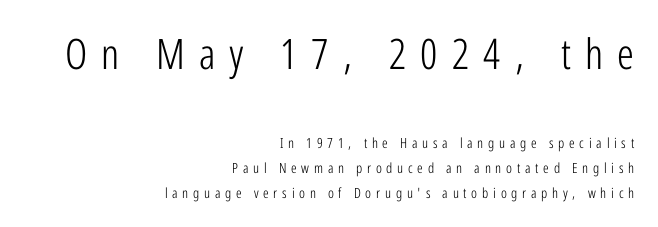
Q: Is the text bold? A: No.
Q: Is the text italic (slanted)? A: No, it is upright.
Q: Is the typeface a serif or a sans-serif typeface? A: Sans-serif.
Q: Is the text underlined? A: No.
Q: How is the paragraph aligned? A: Right-aligned.
Q: Is the spacing between letters normal or unusually wide? A: Unusually wide.
Q: Which block of text is set in a larger size, the first (top) or the second (bottom)? A: The first (top) one.
Q: Width (condensed, normal, or wide)? A: Condensed.
Q: Stroke contrast? A: Low.
Q: x-height? A: Medium.
Q: Monospaced? A: No.
